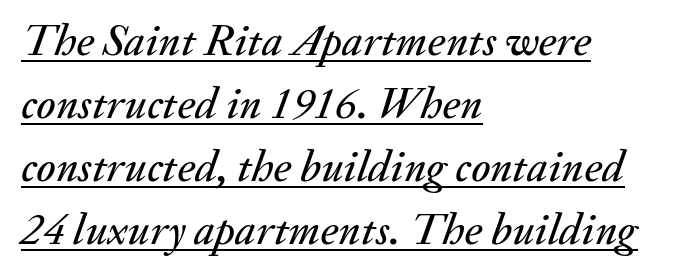
Q: Is the text italic (slanted)? A: Yes, it leans right by about 20 degrees.
Q: Is the text underlined? A: Yes.
Q: How is the paragraph aligned? A: Left-aligned.
Q: Is the spacing between letters normal or unusually wide? A: Normal.
Q: Is the spacing between lines tight, normal or loose? A: Normal.
Q: Width (condensed, normal, or wide)? A: Normal.
Q: Stroke contrast? A: Medium.
Q: x-height? A: Small.
Q: Monospaced? A: No.
